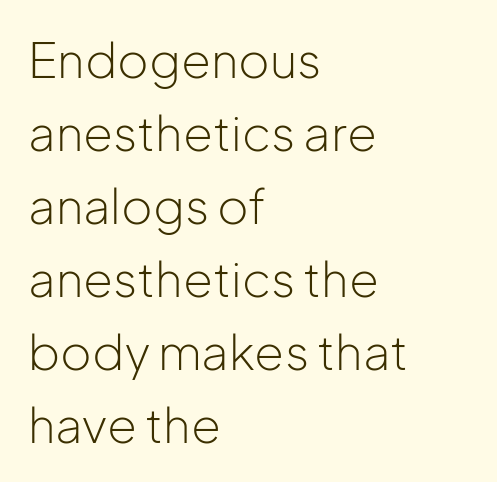
{"serif": "no", "italic": "no", "bold": "no", "weight": "light", "width": "normal", "stroke_contrast": "low", "x_height": "medium", "monospaced": "no", "underline": "no", "align": "left", "line_spacing": "normal", "line_spacing_ratio": 1.52, "letter_spacing": "normal", "letter_spacing_em": 0.0, "glyph_px": 48}
